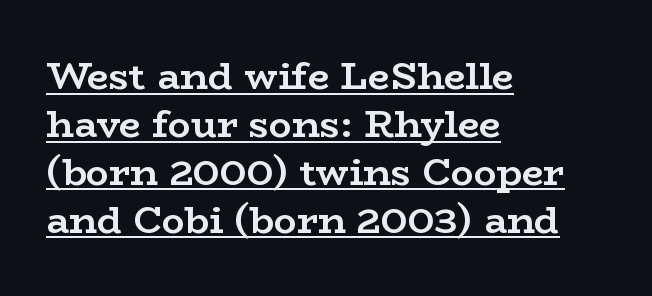
A typographer would call this underscored text. On the weight axis this lands at bold, roughly 700. Is there much room between lines? A standard amount, neither cramped nor airy. Ascenders rise straight up at ninety degrees. These lines are rendered in a variable-pitch font.
